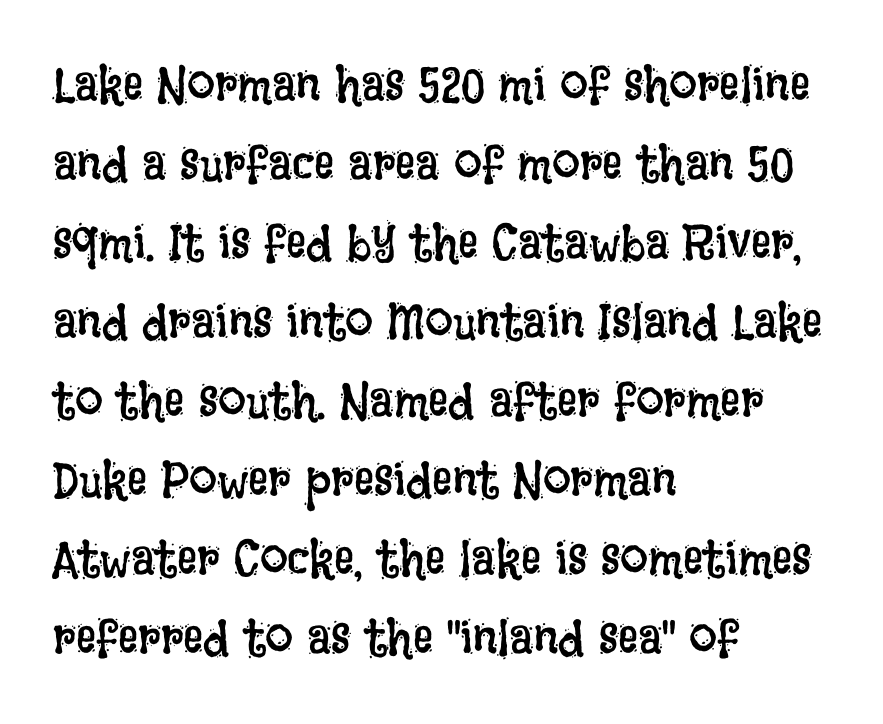
The image shows 50 px regular-weight, condensed type, upright; set left-aligned, normal line spacing (1.58x), normal letter spacing, not underlined; low stroke contrast and a large x-height.
